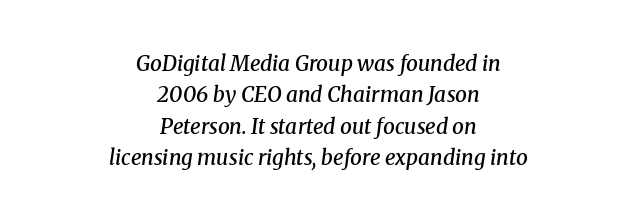
If you folded the block vertically in half, each line would mirror itself in length. Nobody touched the tracking dial on this one. The vertical gap from one line to the next is medium. Descenders are the only things crossing below the line. The axis of the letterforms is tilted away from vertical.
